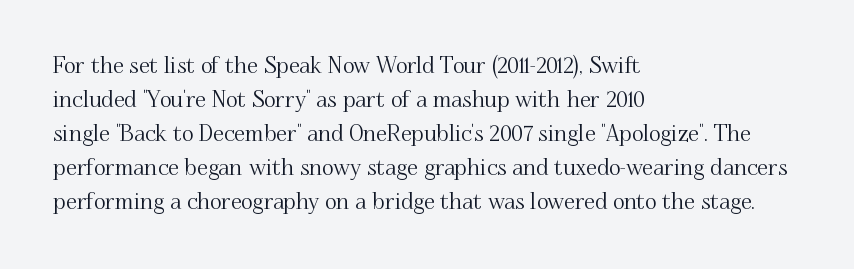
The image shows 22 px text type, upright; set left-aligned, normal line spacing (1.55x), normal letter spacing, not underlined.
